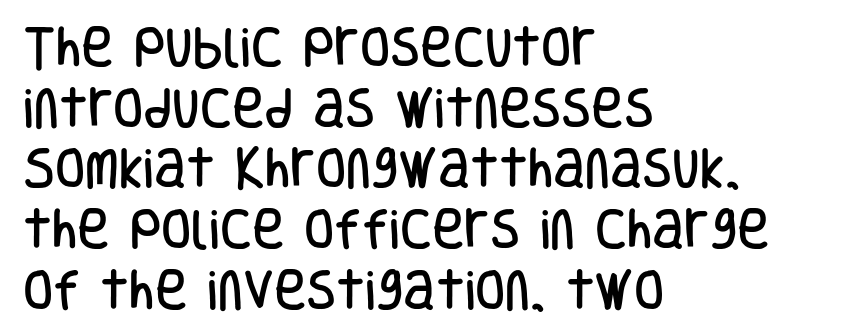
Q: Is the text italic (slanted)? A: No, it is upright.
Q: Is the typeface a serif or a sans-serif typeface? A: Sans-serif.
Q: Is the text underlined? A: No.
Q: How is the paragraph aligned? A: Left-aligned.
Q: Is the spacing between letters normal or unusually wide? A: Normal.
Q: Is the spacing between lines tight, normal or loose? A: Normal.
Q: Width (condensed, normal, or wide)? A: Condensed.
Q: Stroke contrast? A: Low.
Q: x-height? A: Large.
Q: Monospaced? A: No.
